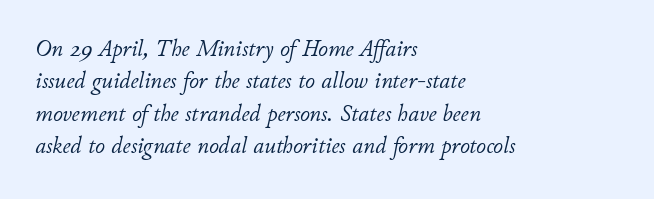
{"italic": "yes", "lean": "right", "slant_degrees": 11, "bold": "no", "underline": "no", "align": "left", "line_spacing": "normal", "line_spacing_ratio": 1.35, "letter_spacing": "normal", "letter_spacing_em": 0.0, "glyph_px": 24}
